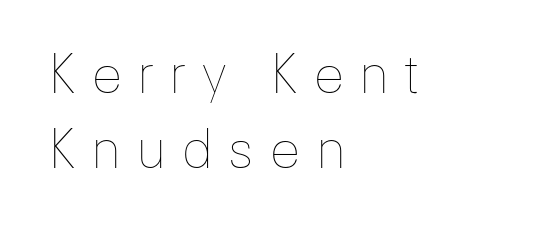
Heaviness? Minimal to ordinary, like unemphasized prose. Baseline-to-baseline distance is the conventional proportion of letter height. Spacing between characters has been opened up far beyond the box default. In CSS terms this would be text-align: left.
